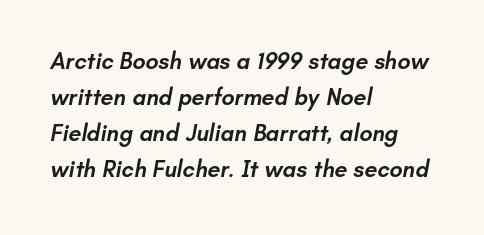
Q: Is the text bold? A: Semi-bold.
Q: Is the text underlined? A: No.
Q: How is the paragraph aligned? A: Left-aligned.
Q: Is the spacing between letters normal or unusually wide? A: Normal.
Q: Is the spacing between lines tight, normal or loose? A: Normal.
